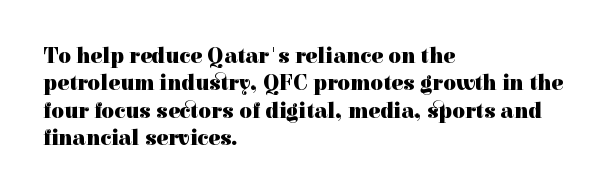
Q: Is the text bold? A: Yes.
Q: Is the text italic (slanted)? A: No, it is upright.
Q: Is the text underlined? A: No.
Q: How is the paragraph aligned? A: Left-aligned.
Q: Is the spacing between letters normal or unusually wide? A: Normal.
Q: Is the spacing between lines tight, normal or loose? A: Normal.
